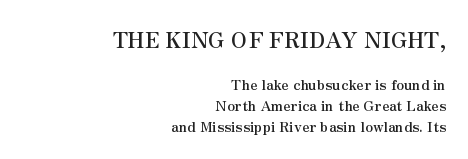
Weight: bold. Check under the words: just untouched page. The initial chunk of copy outweighs the following chunk in type size. In terms of leading, this rendering sits right in the middle. The lines are quadded right. Notice how the stems are strictly vertical — no italics here.
